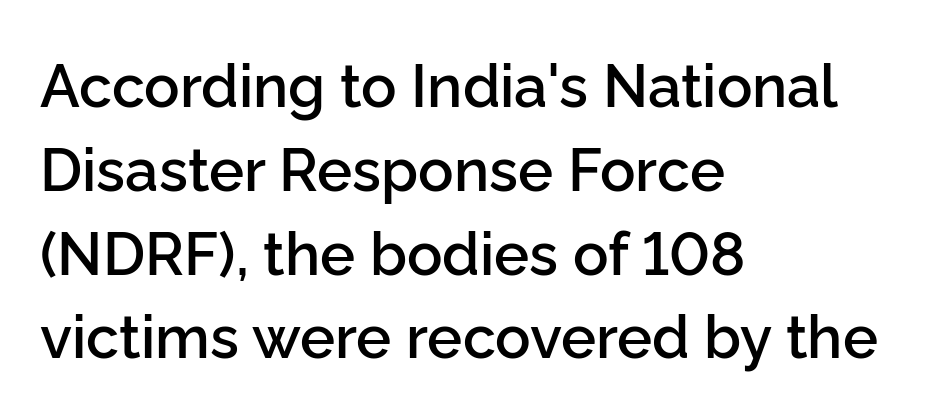
The image shows 59 px semibold sans-serif type, upright; set left-aligned, normal line spacing (1.42x), normal letter spacing, not underlined; low stroke contrast and a medium x-height.
